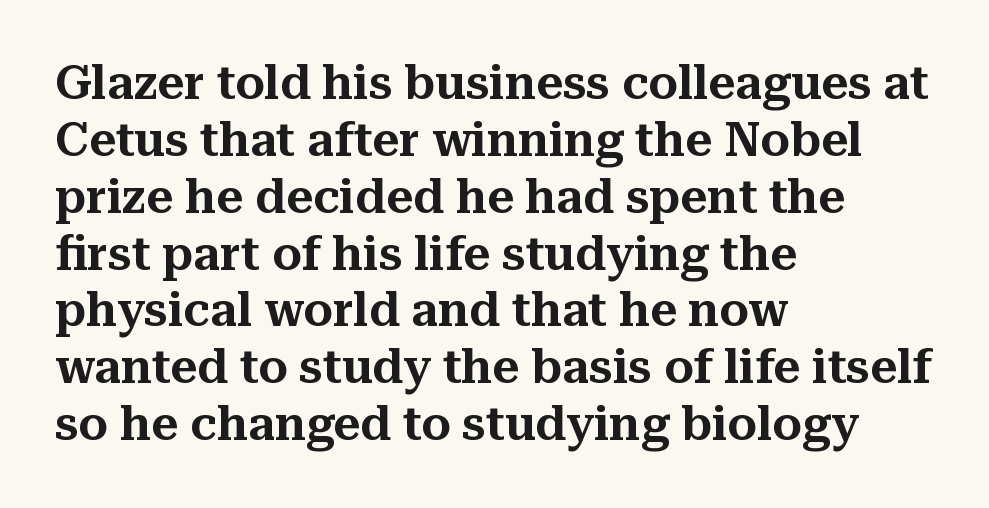
The image shows 47 px serif type, upright; set left-aligned, line spacing 1.21x, normal letter spacing, not underlined; medium stroke contrast and a medium x-height.
